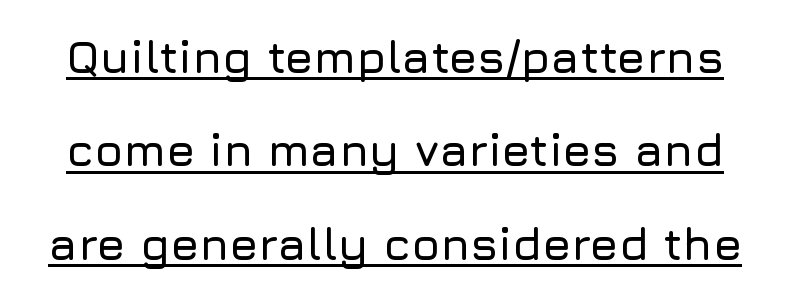
{"serif": "no", "italic": "no", "width": "normal", "stroke_contrast": "low", "x_height": "medium", "monospaced": "no", "underline": "yes", "line_spacing": "loose", "line_spacing_ratio": 2.03, "letter_spacing": "normal", "letter_spacing_em": 0.0, "glyph_px": 46}
